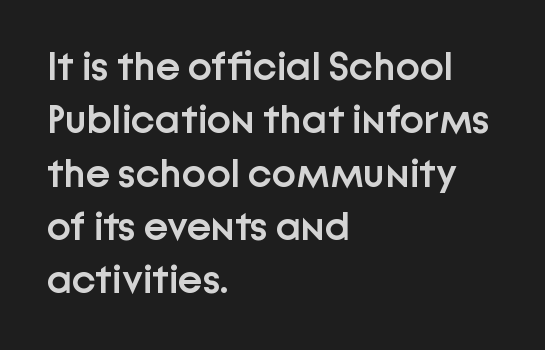
Q: Is the text bold? A: Semi-bold.
Q: Is the text italic (slanted)? A: No, it is upright.
Q: Is the typeface a serif or a sans-serif typeface? A: Sans-serif.
Q: Is the text underlined? A: No.
Q: How is the paragraph aligned? A: Left-aligned.
Q: Is the spacing between letters normal or unusually wide? A: Normal.
Q: Is the spacing between lines tight, normal or loose? A: Normal.
Q: Width (condensed, normal, or wide)? A: Normal.
Q: Stroke contrast? A: Low.
Q: x-height? A: Medium.
Q: Monospaced? A: No.
